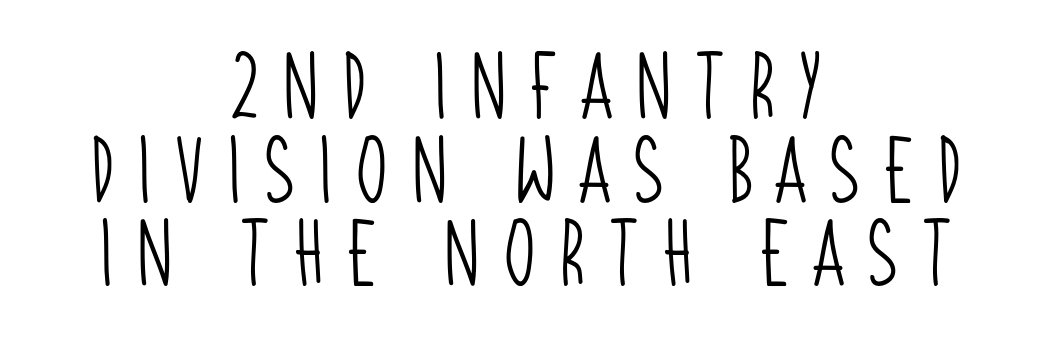
Q: Is the text bold? A: No.
Q: Is the typeface a serif or a sans-serif typeface? A: Sans-serif.
Q: Is the text underlined? A: No.
Q: How is the paragraph aligned? A: Centered.
Q: Is the spacing between letters normal or unusually wide? A: Unusually wide.
Q: Is the spacing between lines tight, normal or loose? A: Normal.
Q: Width (condensed, normal, or wide)? A: Condensed.
Q: Stroke contrast? A: Low.
Q: x-height? A: Large.
Q: Monospaced? A: No.
